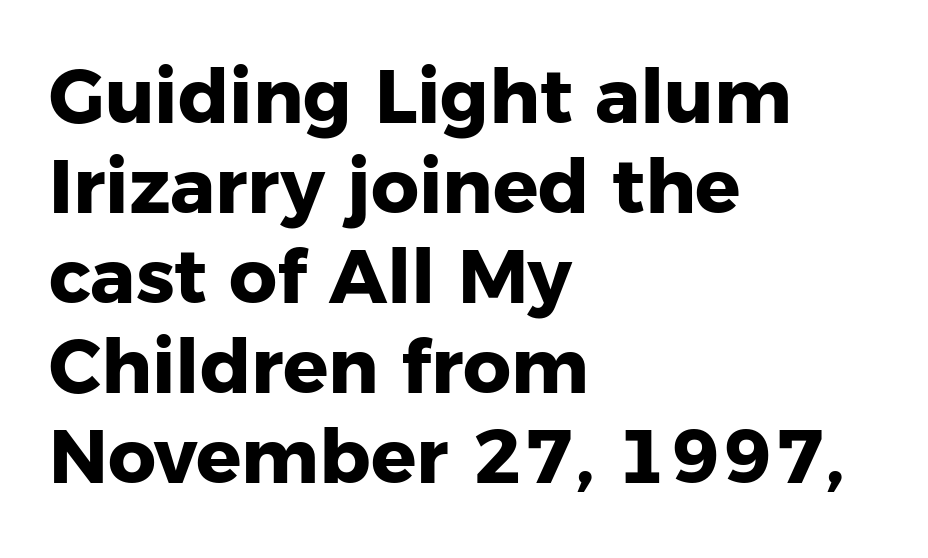
{"serif": "no", "italic": "no", "bold": "yes", "weight": "heavy", "width": "normal", "stroke_contrast": "low", "x_height": "medium", "monospaced": "no", "underline": "no", "align": "left", "line_spacing_ratio": 1.2, "letter_spacing": "normal", "letter_spacing_em": 0.0, "glyph_px": 75}
